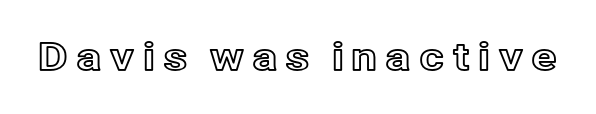
The image shows 38 px text type, upright; set unusually wide letter spacing (+0.2 em), not underlined; a medium x-height.
